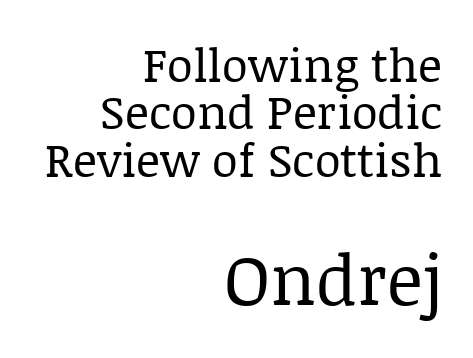
The image shows 70 px regular-weight serif type, upright; set right-aligned, tight line spacing (1.01x), normal letter spacing, not underlined; the second (bottom) block is 1.49x larger; low stroke contrast and a large x-height.
